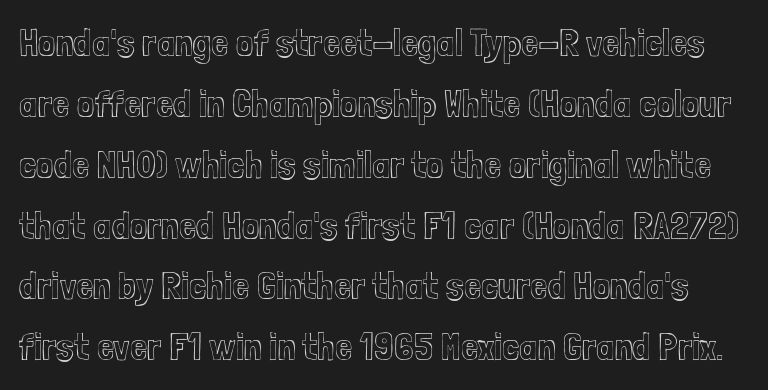
The image shows 39 px condensed type, upright; set normal line spacing (1.56x), normal letter spacing, not underlined; a medium x-height.
